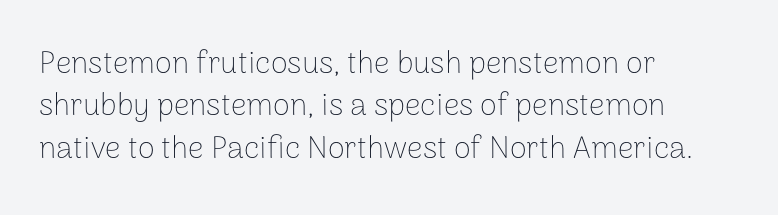
{"serif": "no", "italic": "no", "bold": "no", "weight": "thin", "width": "normal", "stroke_contrast": "low", "x_height": "medium", "monospaced": "no", "underline": "no", "align": "left", "line_spacing": "normal", "line_spacing_ratio": 1.37, "letter_spacing": "normal", "letter_spacing_em": 0.0, "glyph_px": 31}
